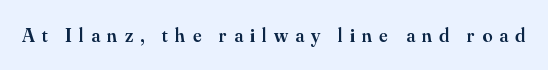
The image shows 20 px text type, upright; set unusually wide letter spacing (+0.35 em), not underlined.
